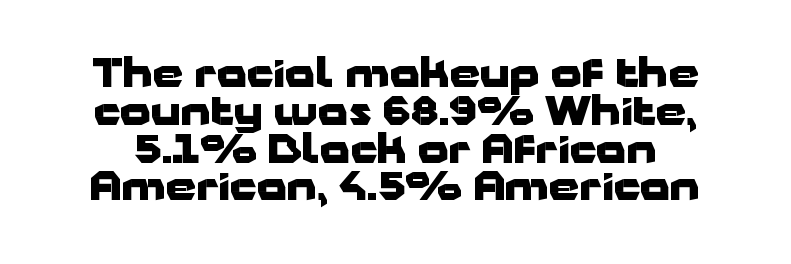
Is this a fixed-width face? No — the glyphs have proportional, varying widths. Posture: straight, roman, zero tilt. Between one letter and the next there's only the usual sliver of space. Strokes here are thick enough to call this a true bold.
